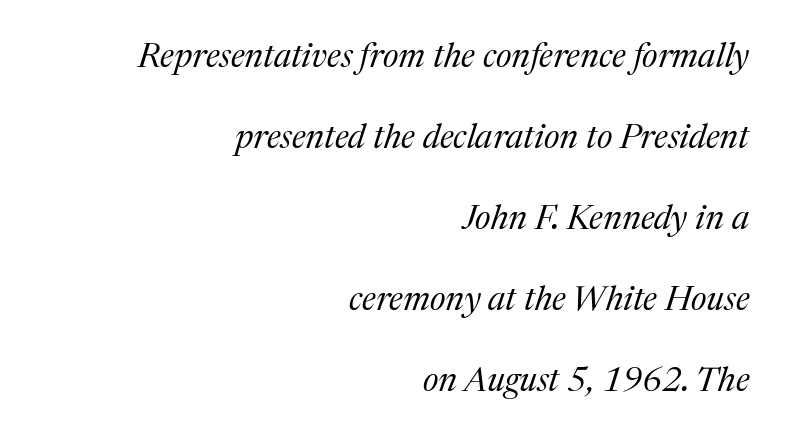
{"serif": "yes", "italic": "yes", "lean": "right", "slant_degrees": 17, "bold": "no", "weight": "regular", "width": "normal", "stroke_contrast": "medium", "x_height": "medium", "monospaced": "no", "underline": "no", "align": "right", "line_spacing": "loose", "line_spacing_ratio": 2.38, "letter_spacing": "normal", "letter_spacing_em": 0.0, "glyph_px": 34}
